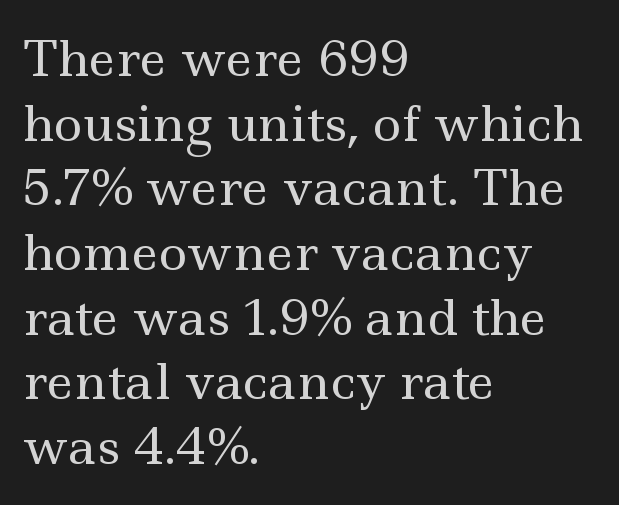
Q: Is the text bold? A: No.
Q: Is the text italic (slanted)? A: No, it is upright.
Q: Is the typeface a serif or a sans-serif typeface? A: Serif.
Q: Is the text underlined? A: No.
Q: How is the paragraph aligned? A: Left-aligned.
Q: Is the spacing between letters normal or unusually wide? A: Normal.
Q: Is the spacing between lines tight, normal or loose? A: Normal.
Q: Width (condensed, normal, or wide)? A: Wide.
Q: x-height? A: Small.
Q: Monospaced? A: No.
